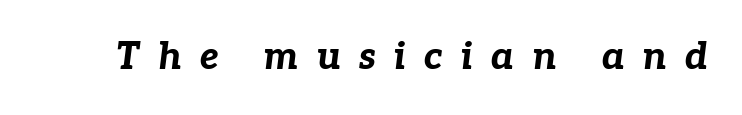
{"italic": "yes", "lean": "right", "slant_degrees": 7, "bold": "yes", "weight": "bold", "width": "normal", "stroke_contrast": "low", "x_height": "medium", "monospaced": "no", "underline": "no", "letter_spacing": "wide", "letter_spacing_em": 0.47, "glyph_px": 38}
